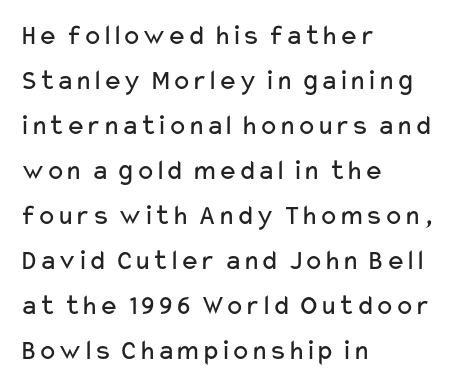
Q: Is the text bold? A: No.
Q: Is the text italic (slanted)? A: No, it is upright.
Q: Is the typeface a serif or a sans-serif typeface? A: Sans-serif.
Q: Is the text underlined? A: No.
Q: How is the paragraph aligned? A: Left-aligned.
Q: Is the spacing between letters normal or unusually wide? A: Normal.
Q: Is the spacing between lines tight, normal or loose? A: Normal.
Q: Width (condensed, normal, or wide)? A: Wide.
Q: Stroke contrast? A: Low.
Q: x-height? A: Medium.
Q: Monospaced? A: No.
